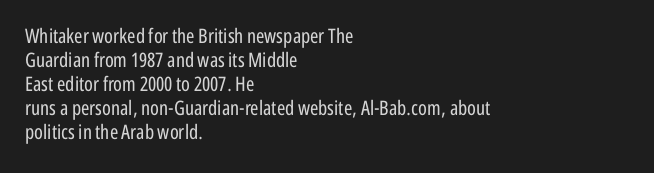
Descenders are the only things crossing below the line. Letters have the restrained weight of plain body copy at most. Where is the straight margin? On the left. Between one letter and the next there's only the usual sliver of space.
